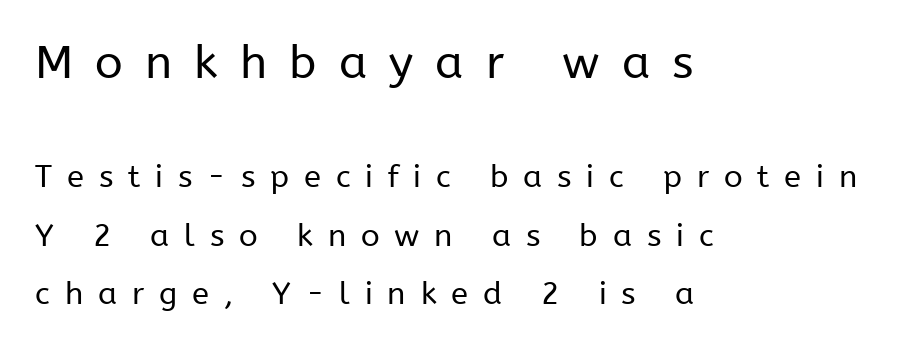
Caption: expanded tracking, letters set apart. Underline: absent. Ink coverage per letter is moderate at most. Observe the absence of serifs on each vertical stroke in this sample. The typesetter chose a ragged-right arrangement here.
